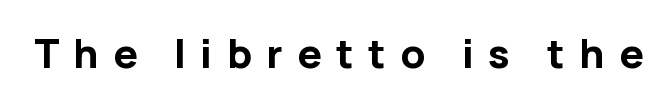
Q: Is the text bold? A: Yes.
Q: Is the text italic (slanted)? A: No, it is upright.
Q: Is the typeface a serif or a sans-serif typeface? A: Sans-serif.
Q: Is the text underlined? A: No.
Q: Is the spacing between letters normal or unusually wide? A: Unusually wide.
Q: Width (condensed, normal, or wide)? A: Normal.
Q: Stroke contrast? A: Low.
Q: x-height? A: Medium.
Q: Monospaced? A: No.
